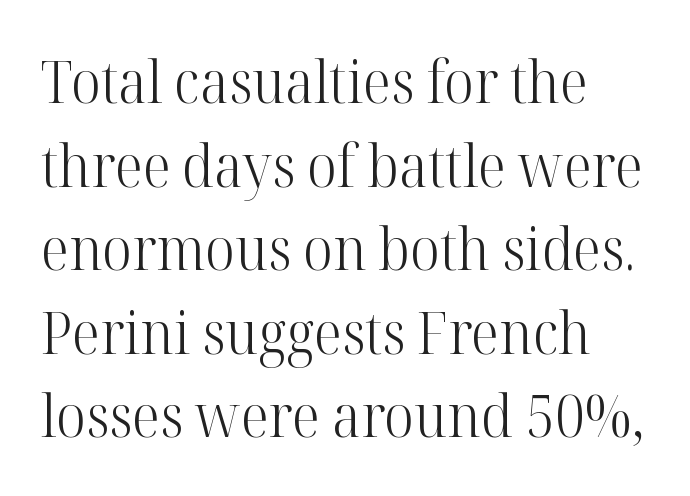
The image shows 58 px light serif type, upright; set left-aligned, normal line spacing (1.44x), normal letter spacing, not underlined; high stroke contrast and a medium x-height.
